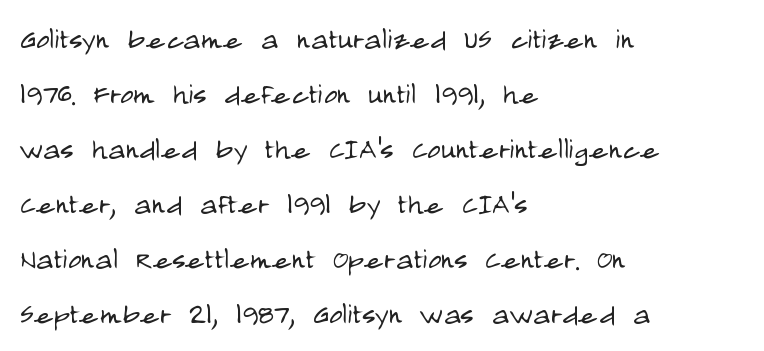
Is this a fixed-width face? No — the glyphs have proportional, varying widths. Is this a heavy cut? Hardly; it is regular or lighter. A normal amount of white space separates one row of letters from the next. Quick note: underline off.
